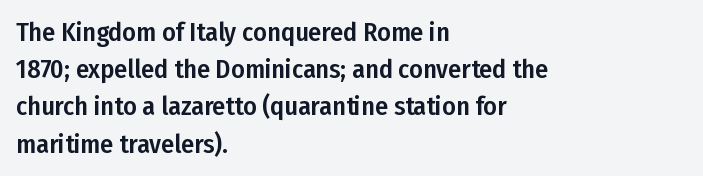
Q: Is the text italic (slanted)? A: No, it is upright.
Q: Is the text underlined? A: No.
Q: How is the paragraph aligned? A: Left-aligned.
Q: Is the spacing between letters normal or unusually wide? A: Normal.
Q: Is the spacing between lines tight, normal or loose? A: Normal.
